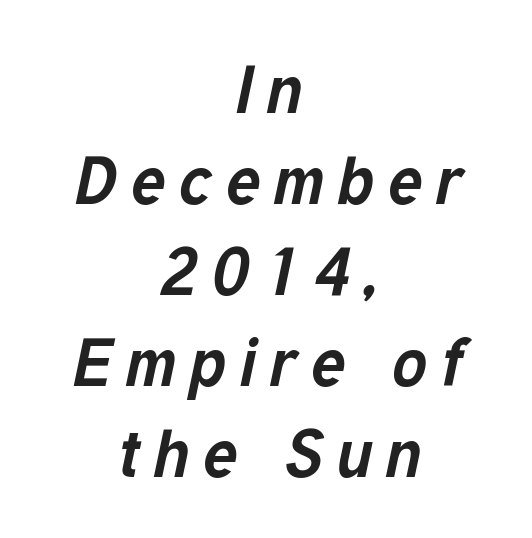
The image shows 66 px bold type, italic (leaning right); set centered, normal line spacing (1.38x), unusually wide letter spacing (+0.2 em), not underlined; low stroke contrast and a medium x-height.
